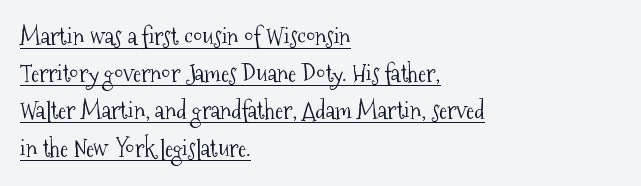
Q: Is the text bold? A: No.
Q: Is the text italic (slanted)? A: No, it is upright.
Q: Is the text underlined? A: Yes.
Q: How is the paragraph aligned? A: Left-aligned.
Q: Is the spacing between letters normal or unusually wide? A: Normal.
Q: Is the spacing between lines tight, normal or loose? A: Normal.
